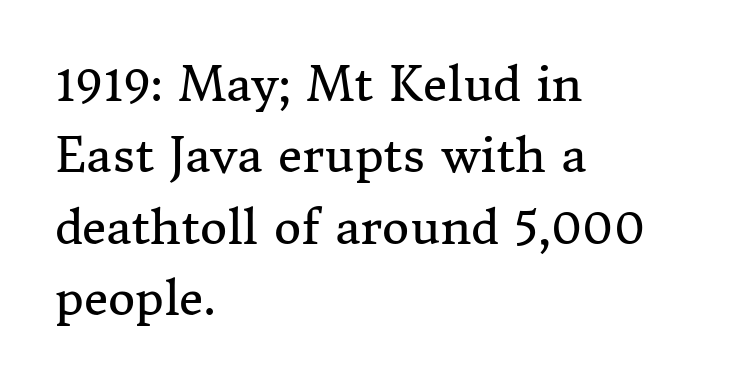
{"serif": "yes", "italic": "no", "bold": "no", "weight": "regular", "width": "normal", "stroke_contrast": "medium", "x_height": "medium", "monospaced": "no", "underline": "no", "align": "left", "line_spacing": "normal", "line_spacing_ratio": 1.52, "letter_spacing": "normal", "letter_spacing_em": 0.0, "glyph_px": 47}
